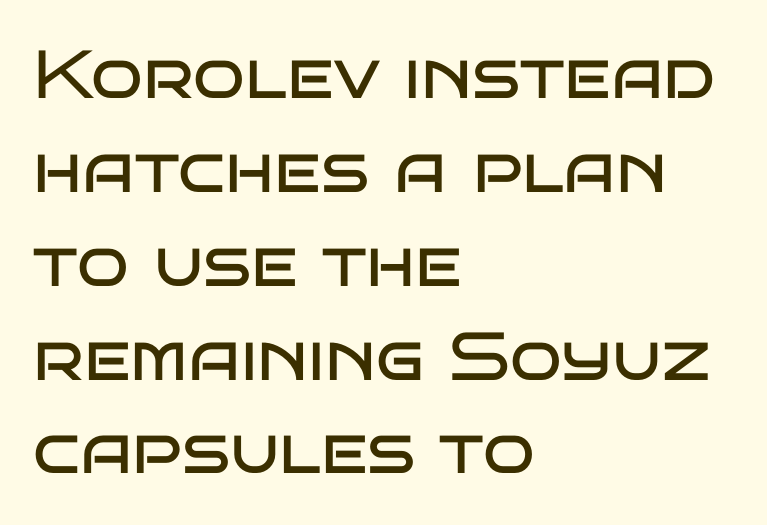
The image shows 68 px regular-weight, wide sans-serif type, upright; set left-aligned, normal line spacing (1.38x), normal letter spacing, not underlined; low stroke contrast and a large x-height.
